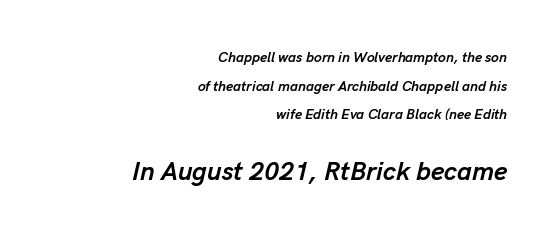
As a designer I'd log this as weight 700, bold. Does the copy run flush right? Yes — the right margin is perfectly even. Rule under the text: the space is simply empty. Which chunk is bigger? The second one — the bottom block dwarfs the top. No extra tracking has been applied to these lines.
